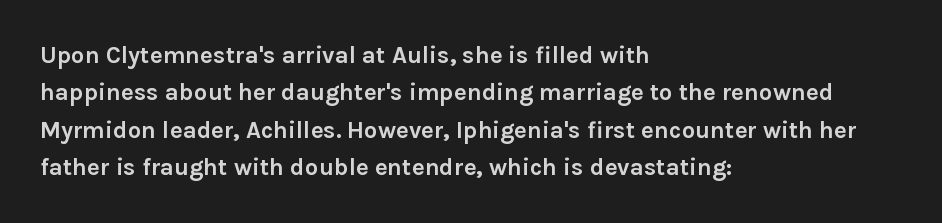
The image shows 24 px bold type, upright; set left-aligned, normal line spacing (1.56x), normal letter spacing, not underlined.
